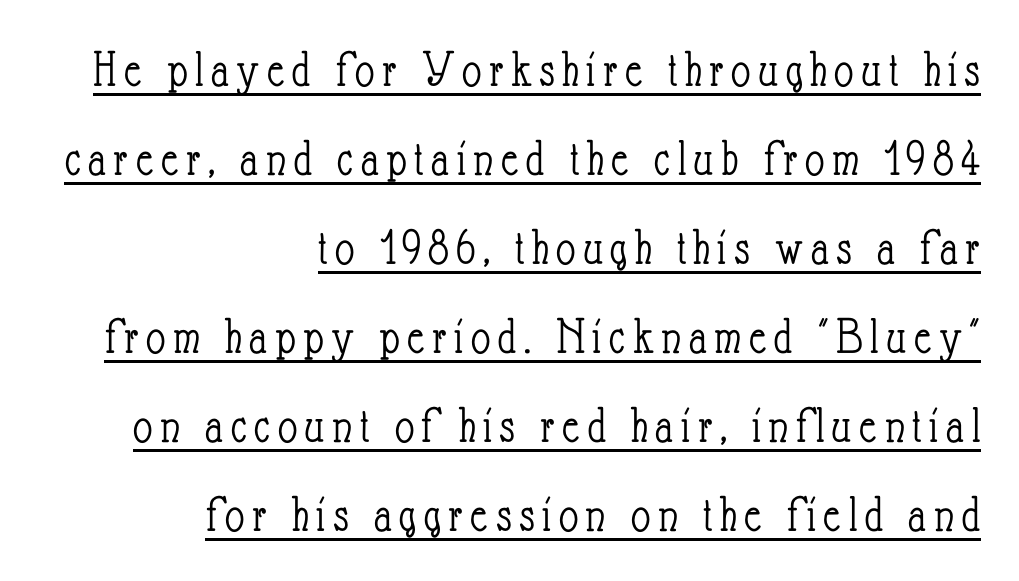
{"italic": "no", "bold": "no", "weight": "light", "width": "condensed", "stroke_contrast": "low", "x_height": "small", "monospaced": "no", "underline": "yes", "align": "right", "line_spacing": "normal", "line_spacing_ratio": 1.68, "glyph_px": 53}
